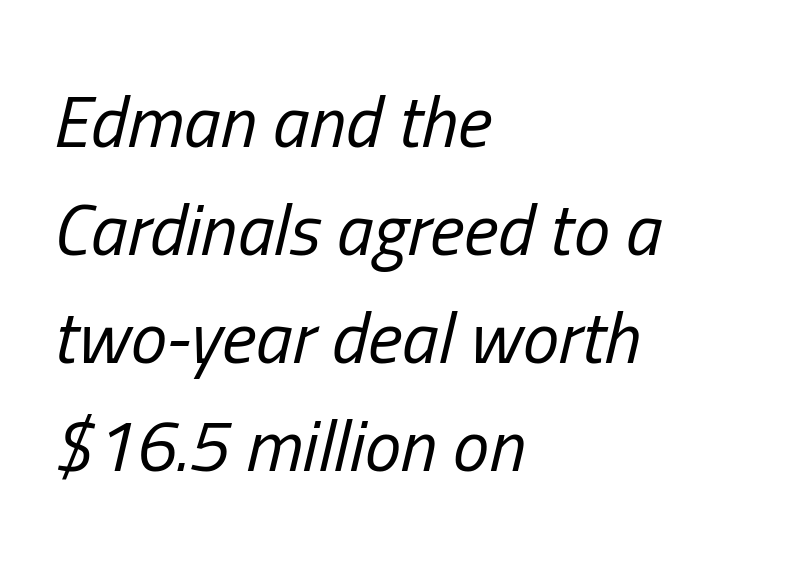
{"italic": "yes", "lean": "right", "slant_degrees": 13, "bold": "no", "weight": "regular", "width": "condensed", "stroke_contrast": "low", "x_height": "medium", "monospaced": "no", "underline": "no", "align": "left", "line_spacing": "normal", "line_spacing_ratio": 1.48, "letter_spacing": "normal", "letter_spacing_em": 0.0, "glyph_px": 73}
